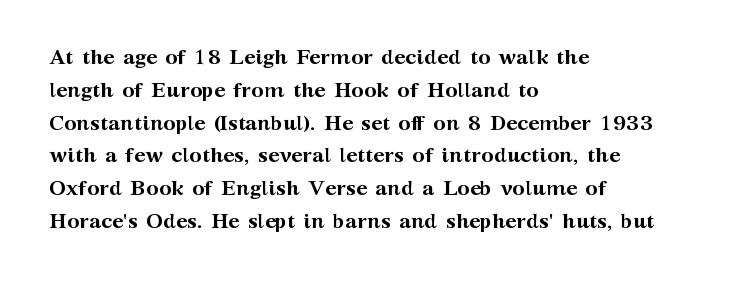
{"italic": "no", "bold": "yes", "underline": "no", "align": "left", "line_spacing": "normal", "line_spacing_ratio": 1.56, "letter_spacing": "normal", "letter_spacing_em": 0.0, "glyph_px": 21}
